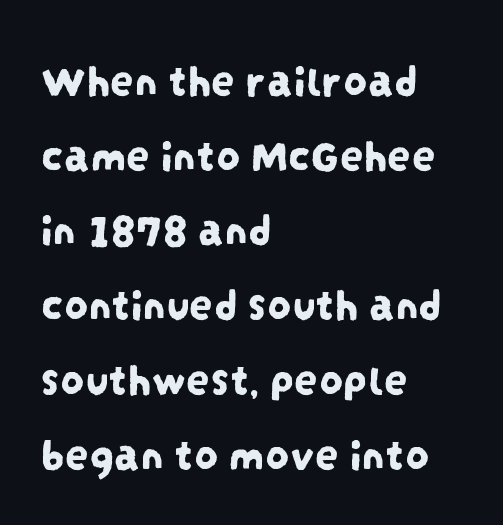
You could call the tracking neutral — neither tight nor loose. Unlike a traditional serif, this face leaves its strokes unadorned. The face used here is proportionally spaced, like ordinary book or web type. Visually the block forms a straight wall on the left and a jagged coastline on the right. Leading matches the norm, producing a regular column. Quick note: underline off.
